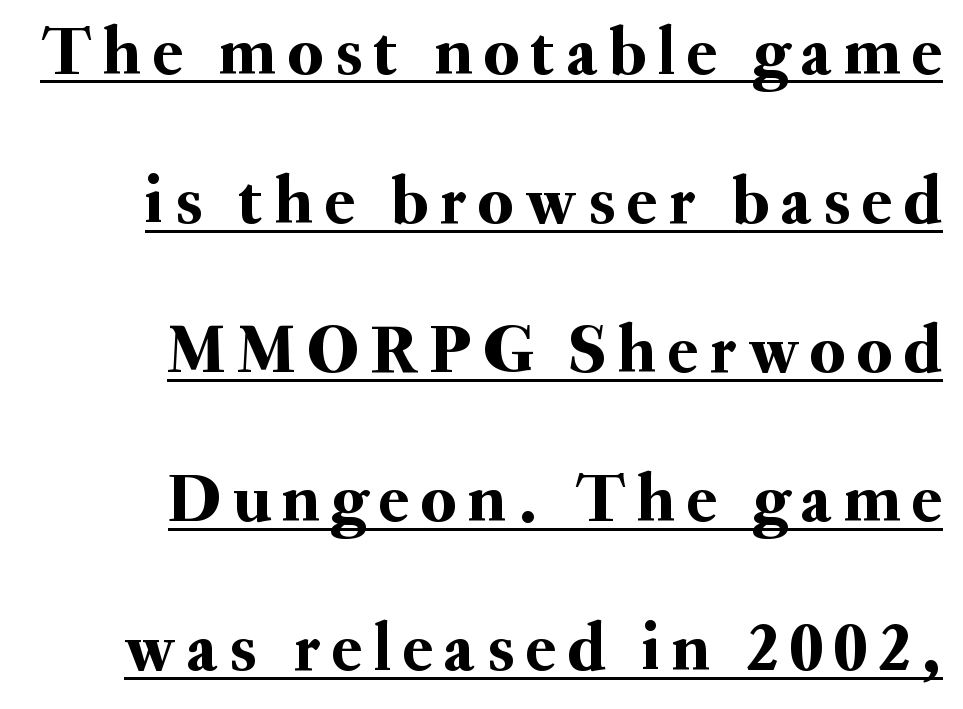
Q: Is the text italic (slanted)? A: No, it is upright.
Q: Is the typeface a serif or a sans-serif typeface? A: Serif.
Q: Is the text underlined? A: Yes.
Q: How is the paragraph aligned? A: Right-aligned.
Q: Is the spacing between lines tight, normal or loose? A: Loose.
Q: Width (condensed, normal, or wide)? A: Normal.
Q: Stroke contrast? A: Medium.
Q: x-height? A: Small.
Q: Monospaced? A: No.
